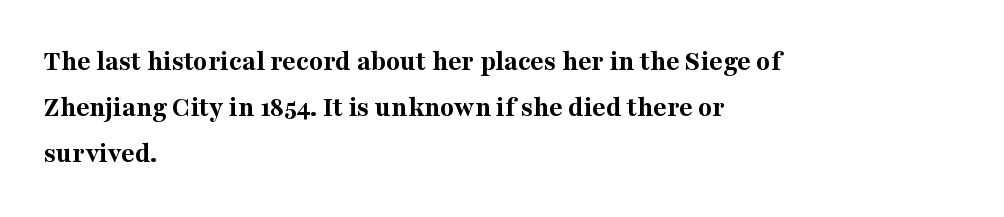
{"serif": "yes", "italic": "no", "bold": "yes", "weight": "bold", "width": "normal", "stroke_contrast": "medium", "x_height": "medium", "monospaced": "no", "underline": "no", "align": "left", "line_spacing": "normal", "line_spacing_ratio": 1.59, "letter_spacing": "normal", "letter_spacing_em": 0.0, "glyph_px": 29}
